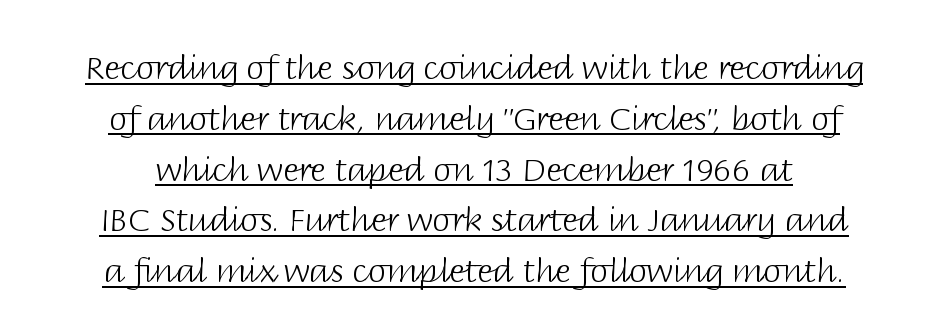
Q: Is the text bold? A: No.
Q: Is the text italic (slanted)? A: No, it is upright.
Q: Is the typeface a serif or a sans-serif typeface? A: Sans-serif.
Q: Is the text underlined? A: Yes.
Q: How is the paragraph aligned? A: Centered.
Q: Is the spacing between letters normal or unusually wide? A: Normal.
Q: Is the spacing between lines tight, normal or loose? A: Normal.
Q: Width (condensed, normal, or wide)? A: Normal.
Q: Stroke contrast? A: Low.
Q: x-height? A: Large.
Q: Monospaced? A: No.
